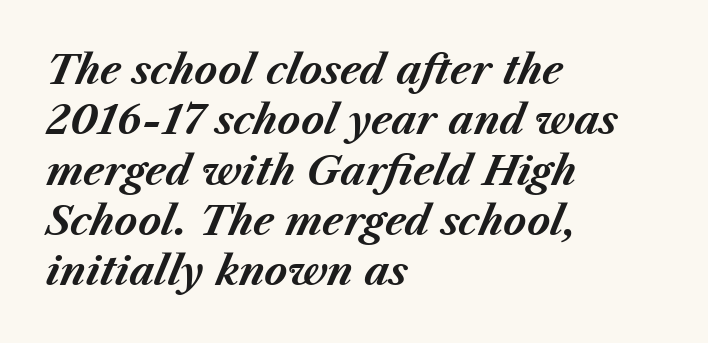
The image shows 39 px bold type, italic (leaning right); set left-aligned, normal line spacing (1.29x), normal letter spacing, not underlined; medium stroke contrast and a medium x-height.
